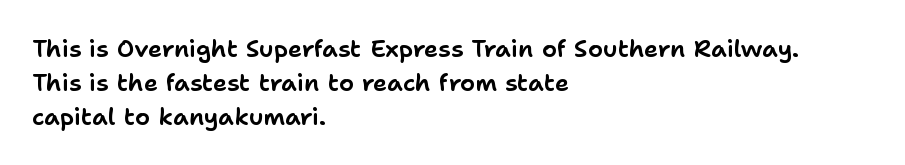
Q: Is the text italic (slanted)? A: No, it is upright.
Q: Is the text underlined? A: No.
Q: How is the paragraph aligned? A: Left-aligned.
Q: Is the spacing between letters normal or unusually wide? A: Normal.
Q: Is the spacing between lines tight, normal or loose? A: Normal.
